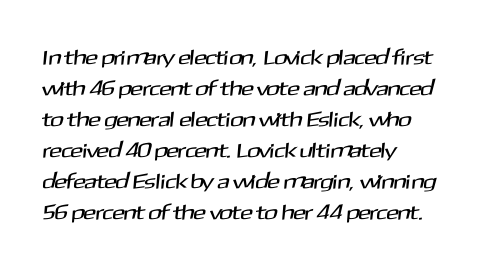
{"underline": "no", "align": "left", "line_spacing": "normal", "line_spacing_ratio": 1.48, "letter_spacing": "normal", "letter_spacing_em": 0.0, "glyph_px": 21}
